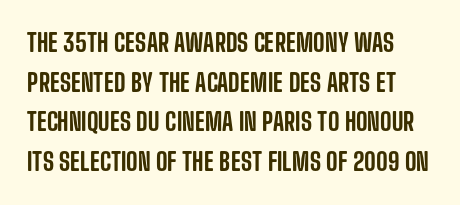
{"italic": "no", "underline": "no", "line_spacing": "normal", "line_spacing_ratio": 1.59, "letter_spacing": "normal", "letter_spacing_em": 0.0, "glyph_px": 25}
